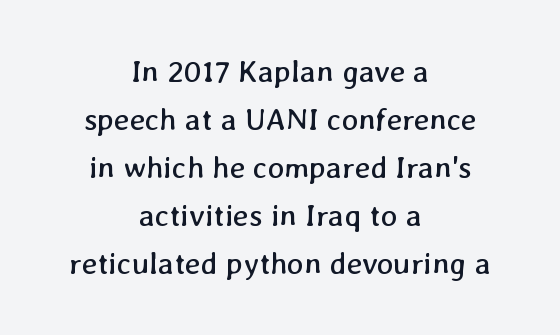
Alignment: centered. Is this a fixed-width face? No — the glyphs have proportional, varying widths. Just letters on the line, the space beneath them empty. Unbolded letterforms with no extra heft.
